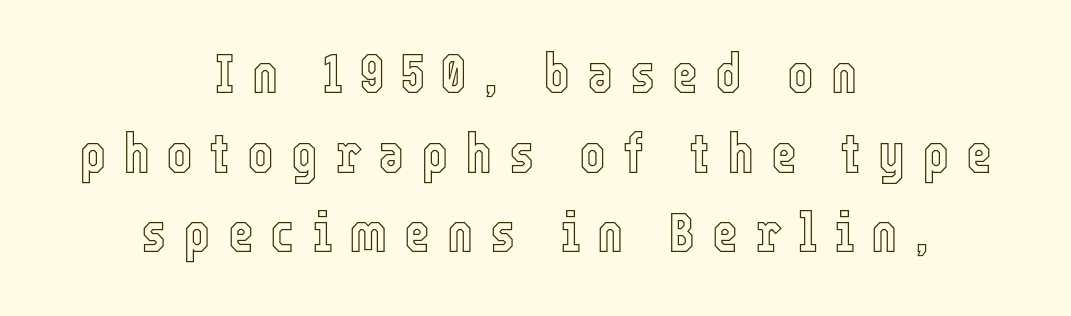
{"italic": "no", "width": "condensed", "x_height": "medium", "monospaced": "no", "underline": "no", "align": "center", "line_spacing": "normal", "line_spacing_ratio": 1.42, "letter_spacing": "wide", "letter_spacing_em": 0.3, "glyph_px": 56}
